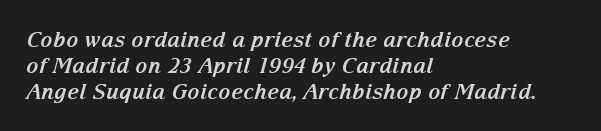
{"italic": "yes", "lean": "right", "slant_degrees": 15, "bold": "yes", "underline": "no", "align": "left", "line_spacing_ratio": 1.23, "letter_spacing": "normal", "letter_spacing_em": 0.0, "glyph_px": 21}
